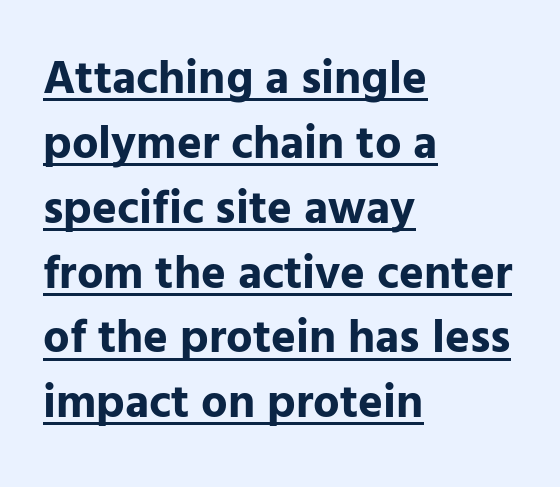
{"serif": "no", "italic": "no", "bold": "yes", "weight": "bold", "width": "normal", "stroke_contrast": "low", "x_height": "medium", "monospaced": "no", "underline": "yes", "align": "left", "line_spacing": "normal", "line_spacing_ratio": 1.38, "letter_spacing": "normal", "letter_spacing_em": 0.0, "glyph_px": 47}
